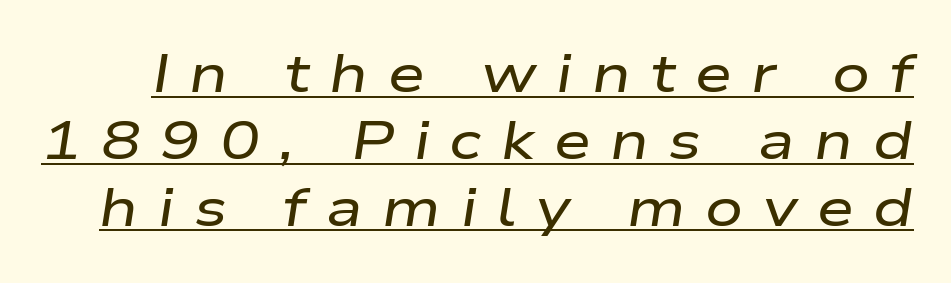
{"italic": "yes", "lean": "right", "slant_degrees": 9, "width": "wide", "stroke_contrast": "low", "x_height": "medium", "monospaced": "no", "underline": "yes", "line_spacing": "normal", "line_spacing_ratio": 1.26, "letter_spacing": "wide", "letter_spacing_em": 0.37, "glyph_px": 53}
